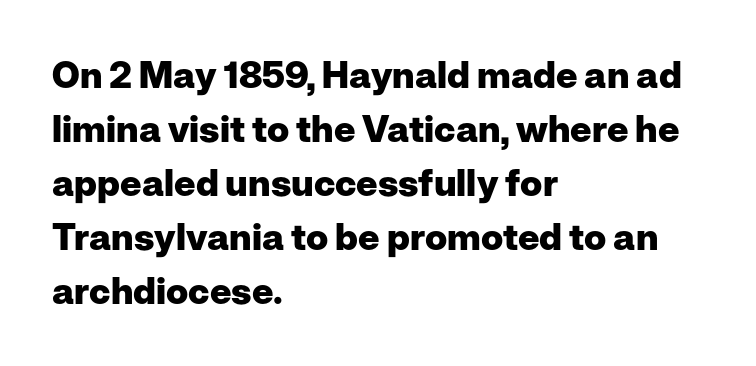
Honestly, there is no underline to notice here at all. The lettering holds an erect, upright posture throughout. Here the glyphs are tracked normally, forming tight word shapes. The typesetter chose a ragged-right arrangement here. The letters advance in unequal steps, a hallmark of proportional type. In terms of leading, this rendering sits right in the middle.
